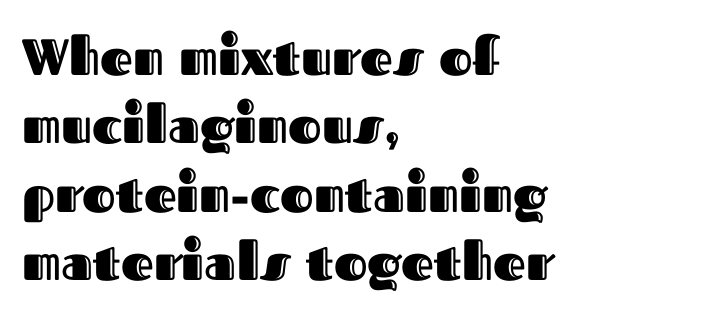
{"italic": "no", "width": "normal", "x_height": "medium", "monospaced": "no", "underline": "no", "align": "left", "line_spacing": "normal", "line_spacing_ratio": 1.34, "letter_spacing": "normal", "letter_spacing_em": 0.0, "glyph_px": 51}
